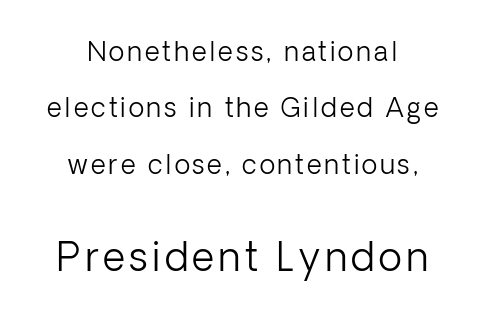
Q: Is the text bold? A: No.
Q: Is the text italic (slanted)? A: No, it is upright.
Q: Is the typeface a serif or a sans-serif typeface? A: Sans-serif.
Q: Is the text underlined? A: No.
Q: Is the spacing between lines tight, normal or loose? A: Loose.
Q: Which block of text is set in a larger size, the first (top) or the second (bottom)? A: The second (bottom) one.
Q: Width (condensed, normal, or wide)? A: Normal.
Q: Stroke contrast? A: Low.
Q: x-height? A: Medium.
Q: Monospaced? A: No.
